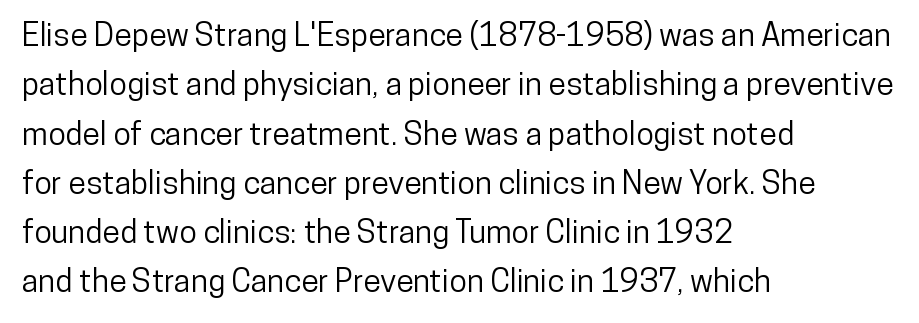
Q: Is the text italic (slanted)? A: No, it is upright.
Q: Is the typeface a serif or a sans-serif typeface? A: Sans-serif.
Q: Is the text underlined? A: No.
Q: How is the paragraph aligned? A: Left-aligned.
Q: Is the spacing between letters normal or unusually wide? A: Normal.
Q: Is the spacing between lines tight, normal or loose? A: Normal.
Q: Width (condensed, normal, or wide)? A: Condensed.
Q: Stroke contrast? A: Low.
Q: x-height? A: Medium.
Q: Monospaced? A: No.
